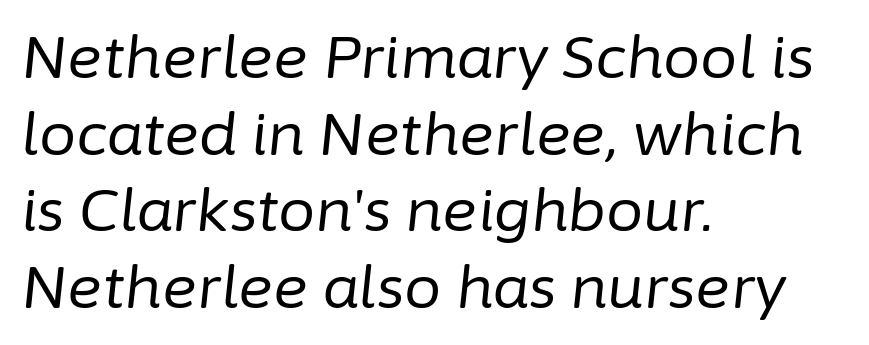
Tracking value appears to be zero — textbook default spacing. Italic? Definitely — the glyphs are oblique. This reads as an unemphasized weight, regular at the heaviest. Has an underline been added? It has not.
